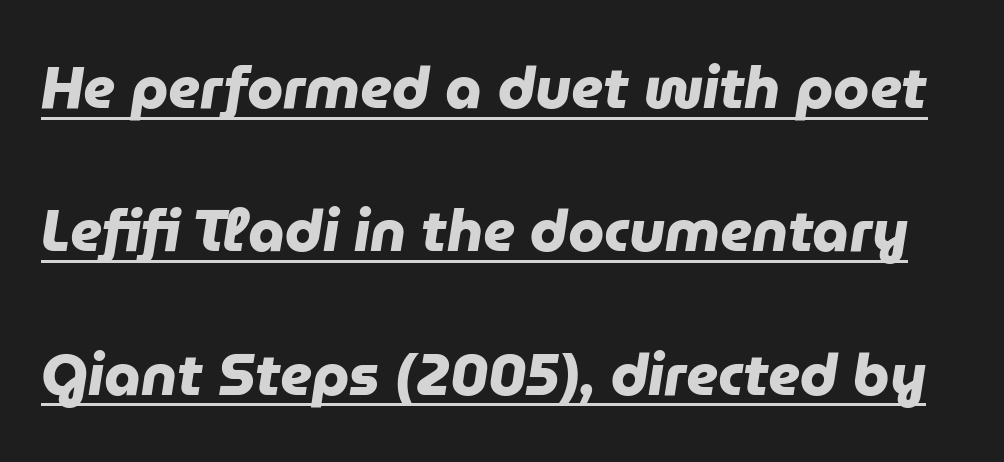
Q: Is the text bold? A: Yes.
Q: Is the typeface a serif or a sans-serif typeface? A: Sans-serif.
Q: Is the text underlined? A: Yes.
Q: Is the spacing between letters normal or unusually wide? A: Normal.
Q: Is the spacing between lines tight, normal or loose? A: Loose.
Q: Width (condensed, normal, or wide)? A: Normal.
Q: Stroke contrast? A: Low.
Q: x-height? A: Medium.
Q: Monospaced? A: No.
